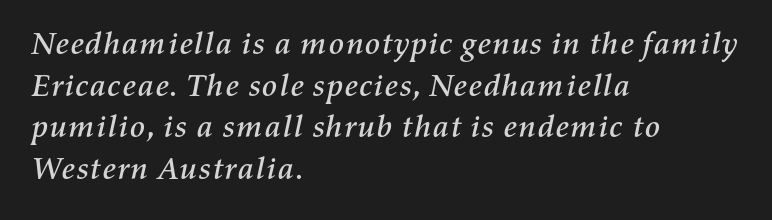
{"italic": "yes", "lean": "right", "slant_degrees": 11, "width": "normal", "stroke_contrast": "medium", "x_height": "medium", "monospaced": "no", "underline": "no", "align": "left", "line_spacing": "normal", "line_spacing_ratio": 1.3, "letter_spacing": "normal", "letter_spacing_em": 0.0, "glyph_px": 32}
